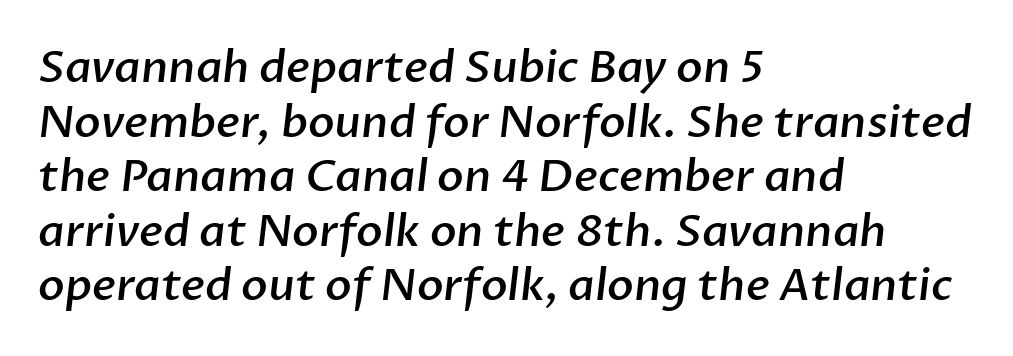
The image shows 44 px semibold sans-serif type; set left-aligned, line spacing 1.24x, normal letter spacing, not underlined; low stroke contrast and a medium x-height.
